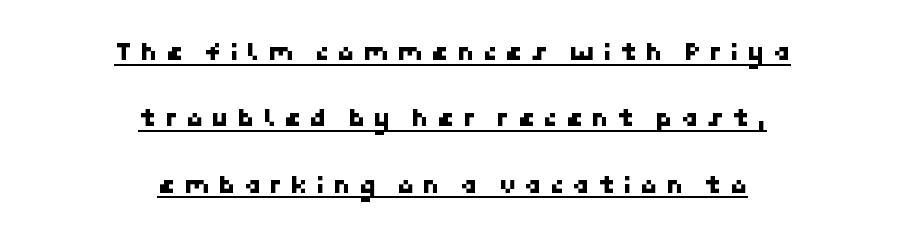
The line texture is sparse and dotted thanks to wide tracking. One-word summary of the alignment: center. Caption: lettering with a line underneath. This block would shrink considerably if given ordinary leading; it's expanded now. In terms of letterform style, serifs are entirely absent.
